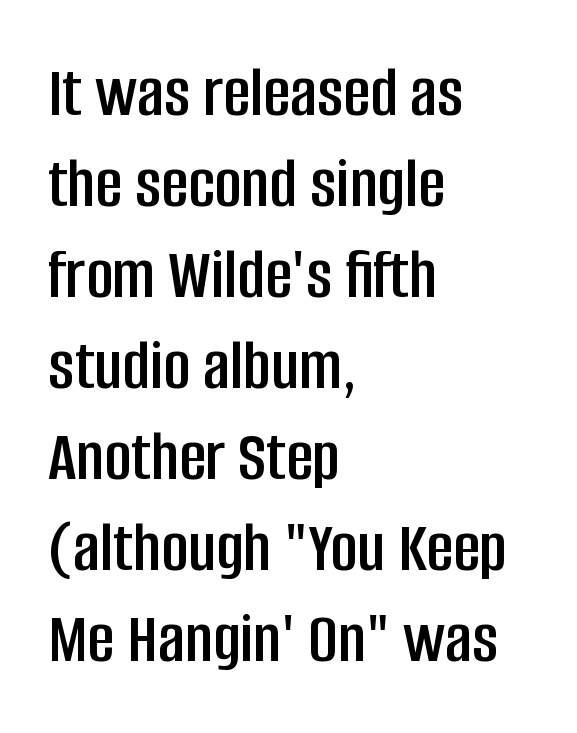
Q: Is the text italic (slanted)? A: No, it is upright.
Q: Is the typeface a serif or a sans-serif typeface? A: Sans-serif.
Q: Is the text underlined? A: No.
Q: How is the paragraph aligned? A: Left-aligned.
Q: Is the spacing between letters normal or unusually wide? A: Normal.
Q: Width (condensed, normal, or wide)? A: Condensed.
Q: Stroke contrast? A: Low.
Q: x-height? A: Large.
Q: Monospaced? A: No.
